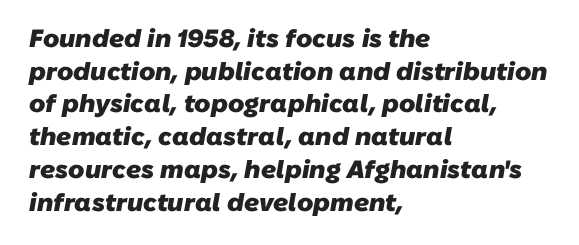
The image shows 25 px bold type; set left-aligned, normal line spacing (1.31x), normal letter spacing, not underlined.
